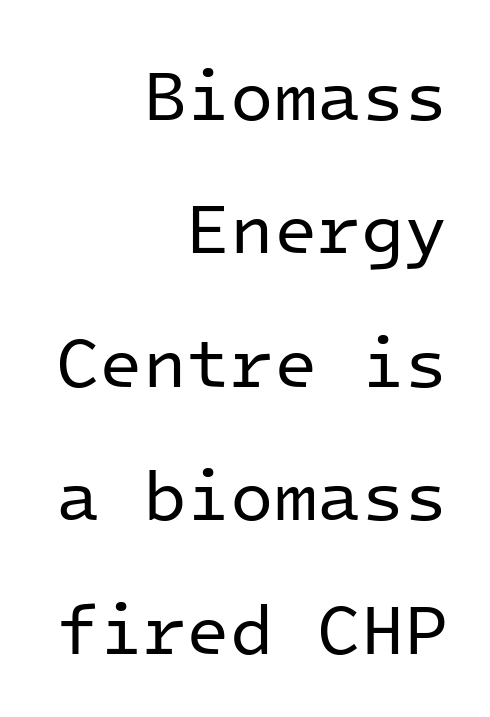
Font category for this specimen: sans-serif. The string is rendered with underlining switched off. Ordinary non-slanted type is in use. Is this a fixed-width face? Yes — each glyph sits in an identical cell.
